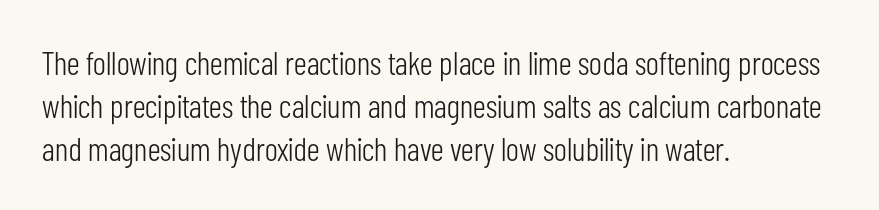
{"serif": "no", "italic": "no", "bold": "no", "weight": "light", "width": "condensed", "stroke_contrast": "low", "x_height": "medium", "monospaced": "no", "underline": "no", "align": "left", "line_spacing": "normal", "line_spacing_ratio": 1.3, "letter_spacing": "normal", "letter_spacing_em": 0.0, "glyph_px": 33}
